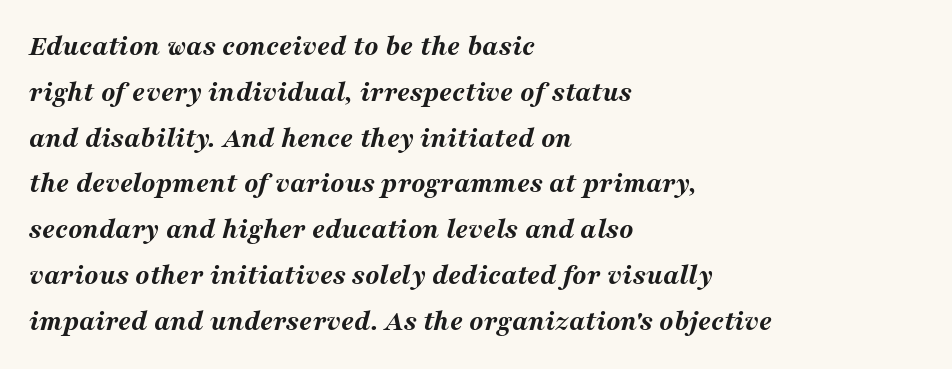
The image shows 29 px bold, wide type, italic (leaning right); set left-aligned, normal line spacing (1.58x), normal letter spacing, not underlined; medium stroke contrast and a medium x-height.
